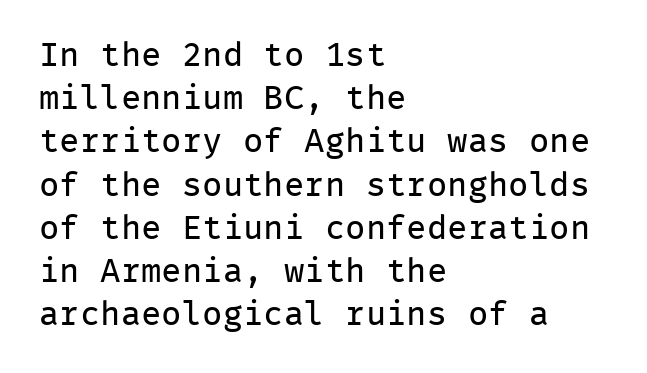
Q: Is the text bold? A: No.
Q: Is the text italic (slanted)? A: No, it is upright.
Q: Is the typeface a serif or a sans-serif typeface? A: Sans-serif.
Q: Is the text underlined? A: No.
Q: How is the paragraph aligned? A: Left-aligned.
Q: Is the spacing between letters normal or unusually wide? A: Normal.
Q: Is the spacing between lines tight, normal or loose? A: Normal.
Q: Width (condensed, normal, or wide)? A: Normal.
Q: Stroke contrast? A: Low.
Q: x-height? A: Medium.
Q: Monospaced? A: Yes.
